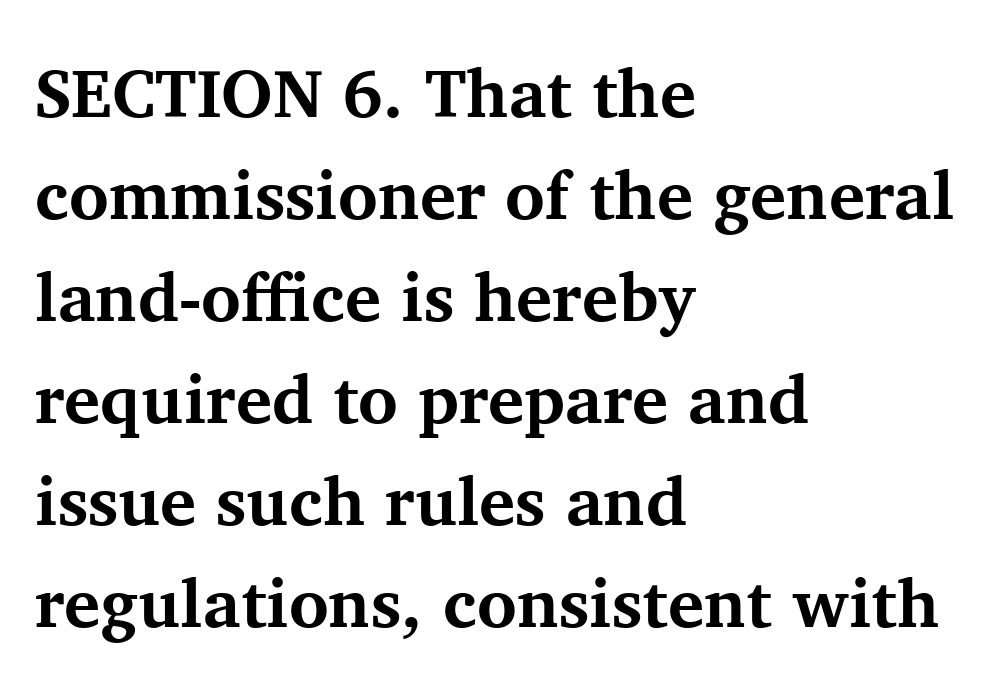
The image shows 68 px bold serif type, upright; set left-aligned, normal line spacing (1.5x), normal letter spacing, not underlined; medium stroke contrast and a medium x-height.
